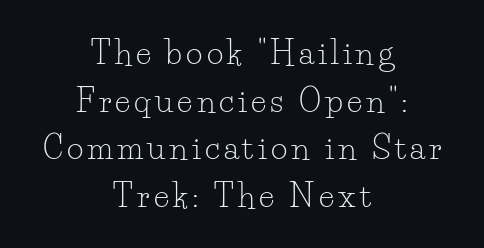
The block of text has a typical density, with ordinary space between rows. Looks like regular typesetting: each glyph gets only the width it needs. A light-to-regular cut is what we see here. Where is the straight margin? There isn't one; the lines are centered.
